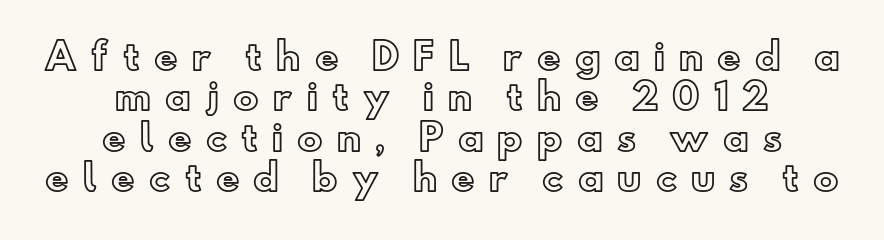
Q: Is the text italic (slanted)? A: No, it is upright.
Q: Is the text underlined? A: No.
Q: How is the paragraph aligned? A: Centered.
Q: Is the spacing between letters normal or unusually wide? A: Unusually wide.
Q: Is the spacing between lines tight, normal or loose? A: Tight.
Q: Width (condensed, normal, or wide)? A: Normal.
Q: x-height? A: Small.
Q: Monospaced? A: No.
